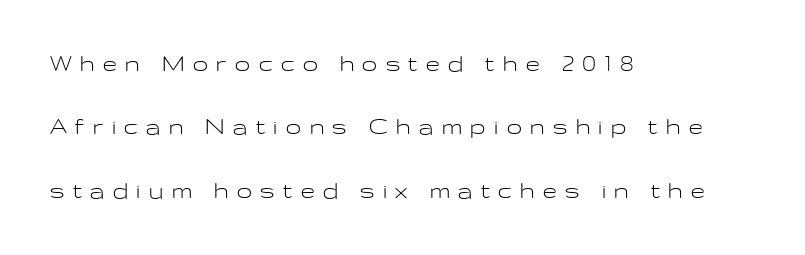
The image shows 27 px text type, upright; set left-aligned, loose line spacing (2.35x), unusually wide letter spacing (+0.32 em), not underlined.
